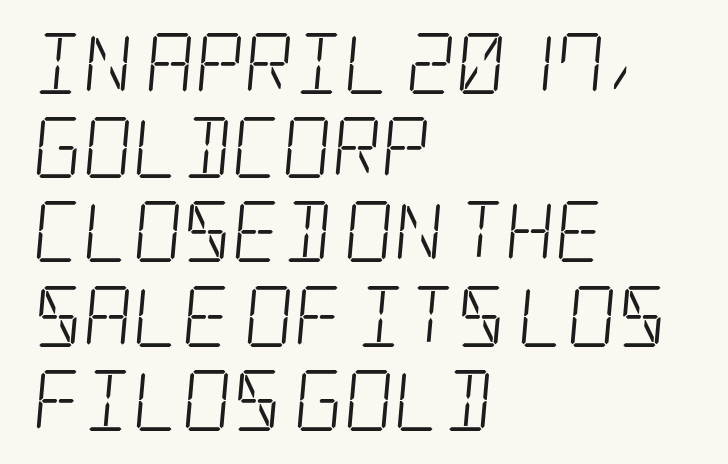
Q: Is the text bold? A: No.
Q: Is the typeface a serif or a sans-serif typeface? A: Serif.
Q: Is the text underlined? A: No.
Q: How is the paragraph aligned? A: Left-aligned.
Q: Is the spacing between letters normal or unusually wide? A: Normal.
Q: Is the spacing between lines tight, normal or loose? A: Normal.
Q: Width (condensed, normal, or wide)? A: Condensed.
Q: Stroke contrast? A: Low.
Q: x-height? A: Large.
